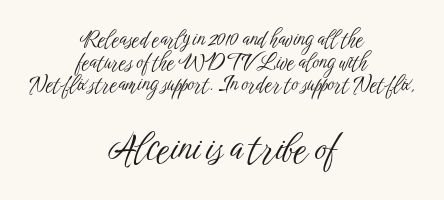
Q: Is the text bold? A: No.
Q: Is the text italic (slanted)? A: Yes.
Q: Is the typeface a serif or a sans-serif typeface? A: Sans-serif.
Q: Is the text underlined? A: No.
Q: How is the paragraph aligned? A: Centered.
Q: Is the spacing between letters normal or unusually wide? A: Normal.
Q: Is the spacing between lines tight, normal or loose? A: Tight.
Q: Which block of text is set in a larger size, the first (top) or the second (bottom)? A: The second (bottom) one.
Q: Width (condensed, normal, or wide)? A: Condensed.
Q: Stroke contrast? A: Low.
Q: x-height? A: Medium.
Q: Monospaced? A: No.
